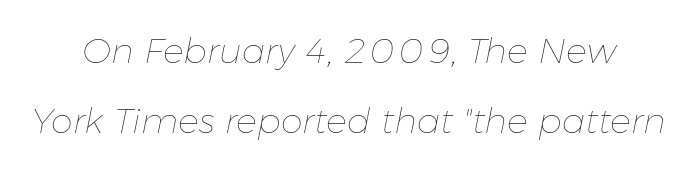
The image shows 35 px thin type, italic (leaning right); set loose line spacing (2.0x), normal letter spacing, not underlined; low stroke contrast and a medium x-height.
